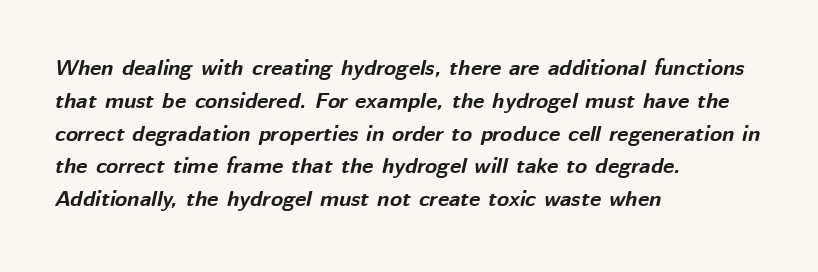
Q: Is the text bold? A: Yes.
Q: Is the text italic (slanted)? A: Yes, it leans right by about 12 degrees.
Q: Is the text underlined? A: No.
Q: How is the paragraph aligned? A: Left-aligned.
Q: Is the spacing between letters normal or unusually wide? A: Normal.
Q: Is the spacing between lines tight, normal or loose? A: Normal.
